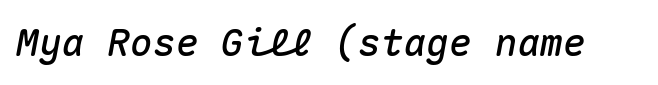
{"italic": "yes", "lean": "right", "slant_degrees": 10, "width": "normal", "stroke_contrast": "medium", "x_height": "medium", "monospaced": "yes", "underline": "no", "letter_spacing": "normal", "letter_spacing_em": 0.0, "glyph_px": 38}
